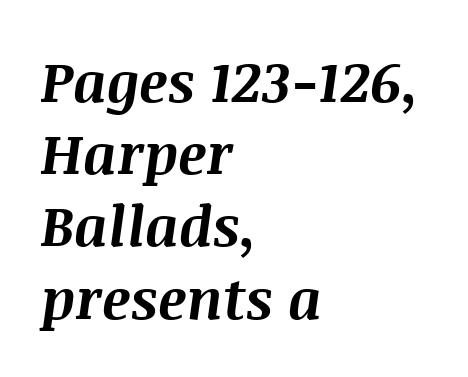
When letters slant like this, we call the style italic. Does extra space separate the letters? No, they use regular spacing. The face used here is proportionally spaced, like ordinary book or web type. The area under the type is left untouched.
